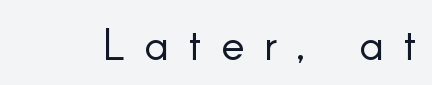
Every stem runs plumb, perpendicular to the baseline. Honestly, there is no underline to notice here at all. The typesetting does not lean heavy: it is not bold. Is this a fixed-width face? No — the glyphs have proportional, varying widths.
